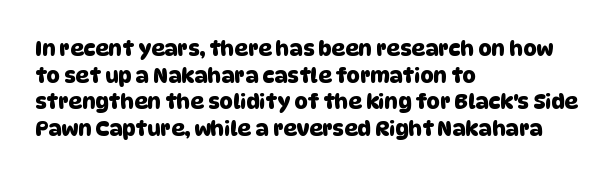
{"underline": "no", "align": "left", "line_spacing": "normal", "line_spacing_ratio": 1.27, "letter_spacing": "normal", "letter_spacing_em": 0.0, "glyph_px": 21}
